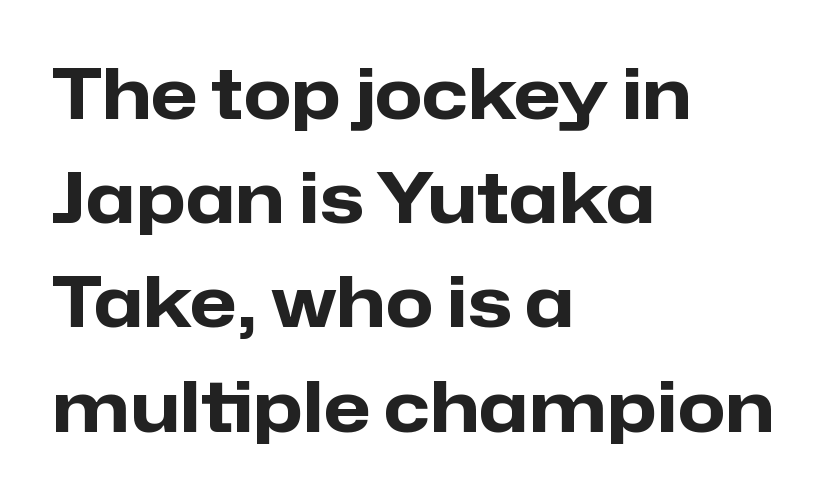
The image shows 69 px heavy sans-serif type, upright; set left-aligned, normal line spacing (1.51x), normal letter spacing, not underlined; low stroke contrast and a medium x-height.
